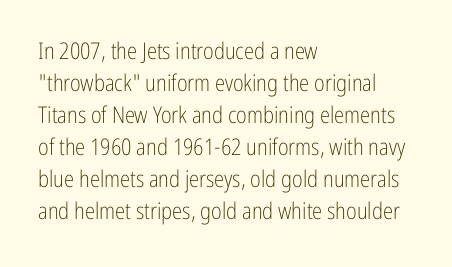
{"italic": "no", "bold": "no", "underline": "no", "align": "left", "line_spacing": "normal", "line_spacing_ratio": 1.39, "letter_spacing": "normal", "letter_spacing_em": 0.0, "glyph_px": 23}
